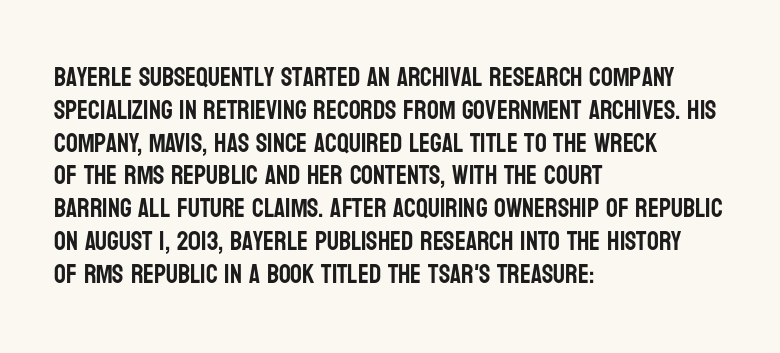
The image shows 26 px text type, upright; set left-aligned, normal line spacing (1.26x), normal letter spacing, not underlined.
